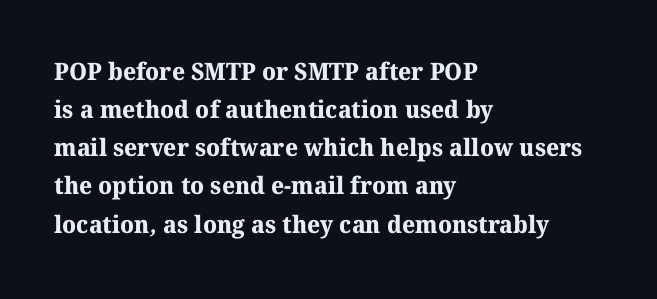
The image shows 24 px bold type; set left-aligned, normal line spacing (1.59x), normal letter spacing, not underlined.
